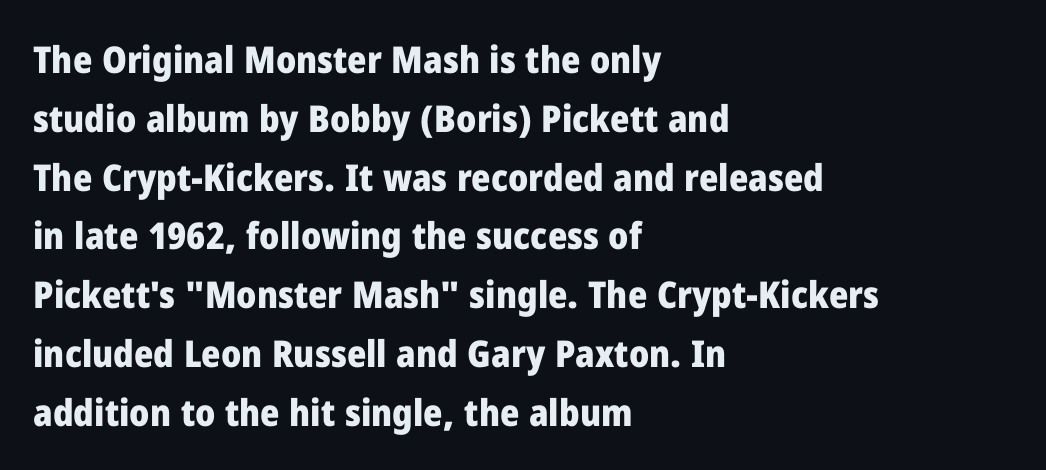
Q: Is the text bold? A: Yes.
Q: Is the text italic (slanted)? A: No, it is upright.
Q: Is the typeface a serif or a sans-serif typeface? A: Sans-serif.
Q: Is the text underlined? A: No.
Q: How is the paragraph aligned? A: Left-aligned.
Q: Is the spacing between letters normal or unusually wide? A: Normal.
Q: Is the spacing between lines tight, normal or loose? A: Normal.
Q: Width (condensed, normal, or wide)? A: Normal.
Q: Stroke contrast? A: Low.
Q: x-height? A: Medium.
Q: Monospaced? A: No.
